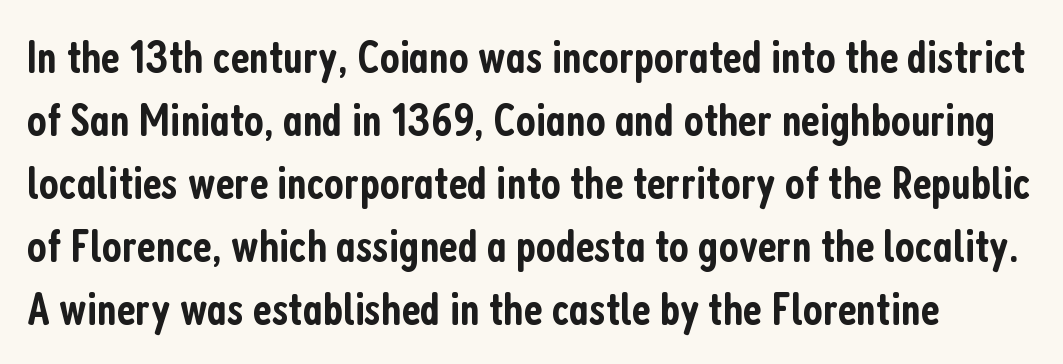
The image shows 47 px semibold, condensed sans-serif type, upright; set normal line spacing (1.34x), normal letter spacing, not underlined; low stroke contrast and a medium x-height.
